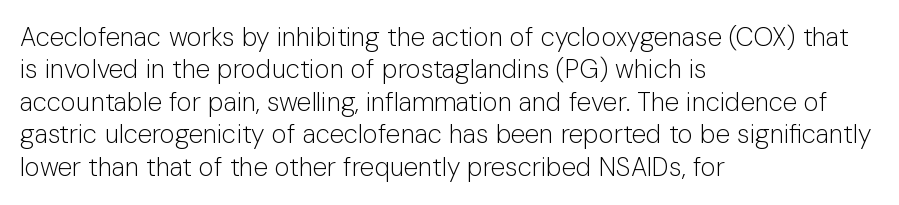
The image shows 26 px text type, upright; set left-aligned, normal line spacing (1.25x), normal letter spacing, not underlined.
